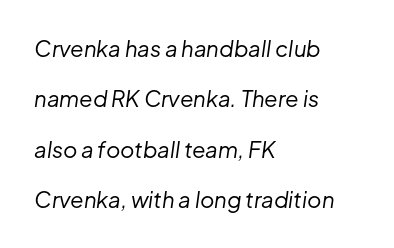
The image shows 22 px text type, italic (leaning right); set left-aligned, loose line spacing (2.29x), normal letter spacing, not underlined.
